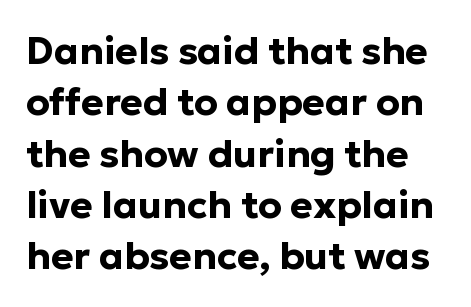
{"serif": "no", "italic": "no", "bold": "yes", "weight": "bold", "width": "normal", "stroke_contrast": "low", "x_height": "medium", "monospaced": "no", "underline": "no", "line_spacing": "normal", "line_spacing_ratio": 1.35, "letter_spacing": "normal", "letter_spacing_em": 0.0, "glyph_px": 38}
